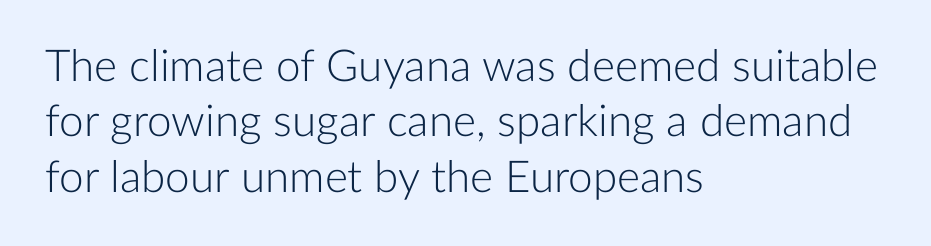
The image shows 44 px light sans-serif type, upright; set left-aligned, normal line spacing (1.26x), normal letter spacing, not underlined; low stroke contrast and a medium x-height.
